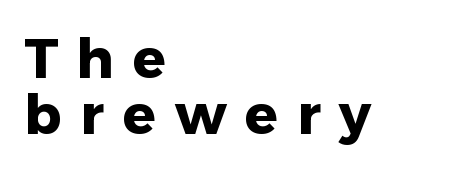
Observe the wide spacing: letters keep a clear distance from each other. This rendering features lettering with no underline. Note: no serifs on the glyphs. Each glyph is drawn with heavy, bold strokes.
